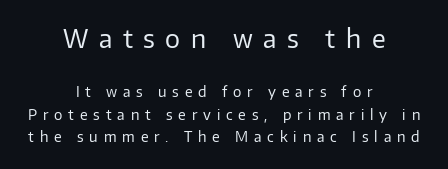
Q: Is the text bold? A: No.
Q: Is the text italic (slanted)? A: No, it is upright.
Q: Is the text underlined? A: No.
Q: How is the paragraph aligned? A: Centered.
Q: Is the spacing between letters normal or unusually wide? A: Unusually wide.
Q: Is the spacing between lines tight, normal or loose? A: Normal.
Q: Which block of text is set in a larger size, the first (top) or the second (bottom)? A: The first (top) one.
